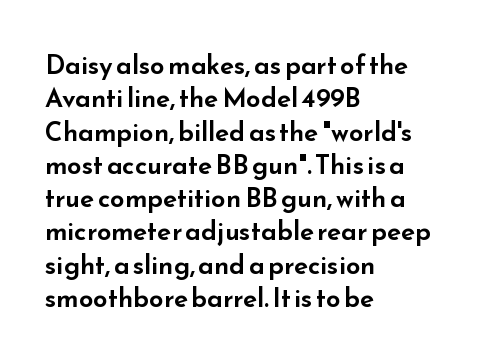
{"italic": "no", "underline": "no", "align": "left", "line_spacing": "normal", "line_spacing_ratio": 1.28, "letter_spacing": "normal", "letter_spacing_em": 0.0, "glyph_px": 26}
